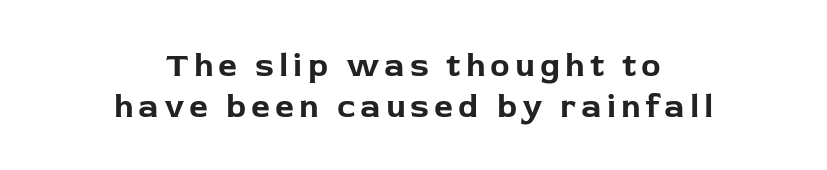
The image shows 33 px bold sans-serif type, upright; set centered, line spacing 1.23x, not underlined; low stroke contrast and a medium x-height.
